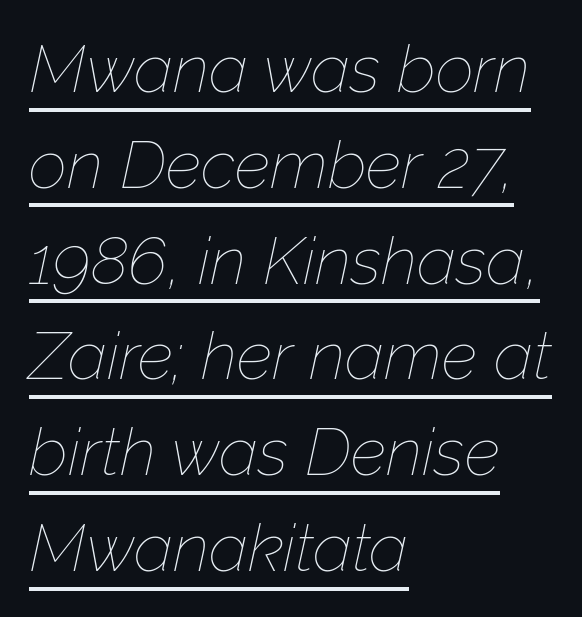
Q: Is the text bold? A: No.
Q: Is the text italic (slanted)? A: Yes, it leans right by about 12 degrees.
Q: Is the text underlined? A: Yes.
Q: How is the paragraph aligned? A: Left-aligned.
Q: Is the spacing between letters normal or unusually wide? A: Normal.
Q: Is the spacing between lines tight, normal or loose? A: Normal.
Q: Width (condensed, normal, or wide)? A: Normal.
Q: Stroke contrast? A: Low.
Q: x-height? A: Medium.
Q: Monospaced? A: No.
